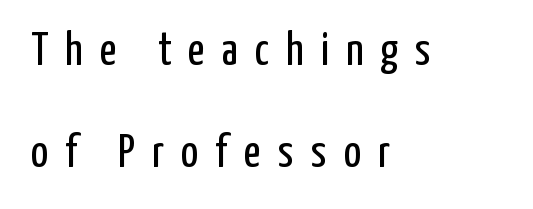
The image shows 46 px regular-weight, condensed sans-serif type, upright; set left-aligned, loose line spacing (2.22x), unusually wide letter spacing (+0.37 em), not underlined; low stroke contrast and a medium x-height.
